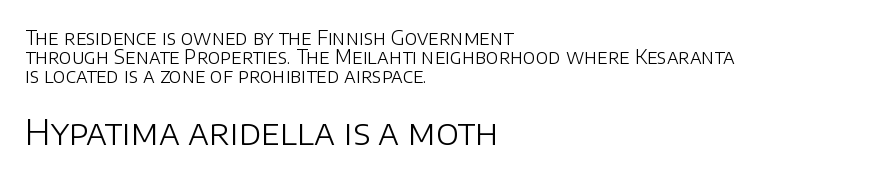
The image shows 34 px light sans-serif type, upright; set left-aligned, tight line spacing (1.0x), normal letter spacing, not underlined; the second (bottom) block is 1.79x larger; low stroke contrast and a large x-height.
